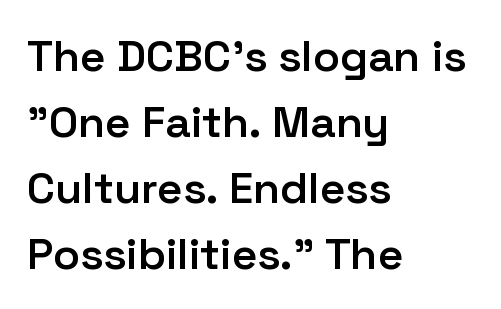
Q: Is the text bold? A: Semi-bold.
Q: Is the text italic (slanted)? A: No, it is upright.
Q: Is the typeface a serif or a sans-serif typeface? A: Sans-serif.
Q: Is the text underlined? A: No.
Q: How is the paragraph aligned? A: Left-aligned.
Q: Is the spacing between letters normal or unusually wide? A: Normal.
Q: Is the spacing between lines tight, normal or loose? A: Normal.
Q: Width (condensed, normal, or wide)? A: Normal.
Q: Stroke contrast? A: Low.
Q: x-height? A: Medium.
Q: Monospaced? A: No.
